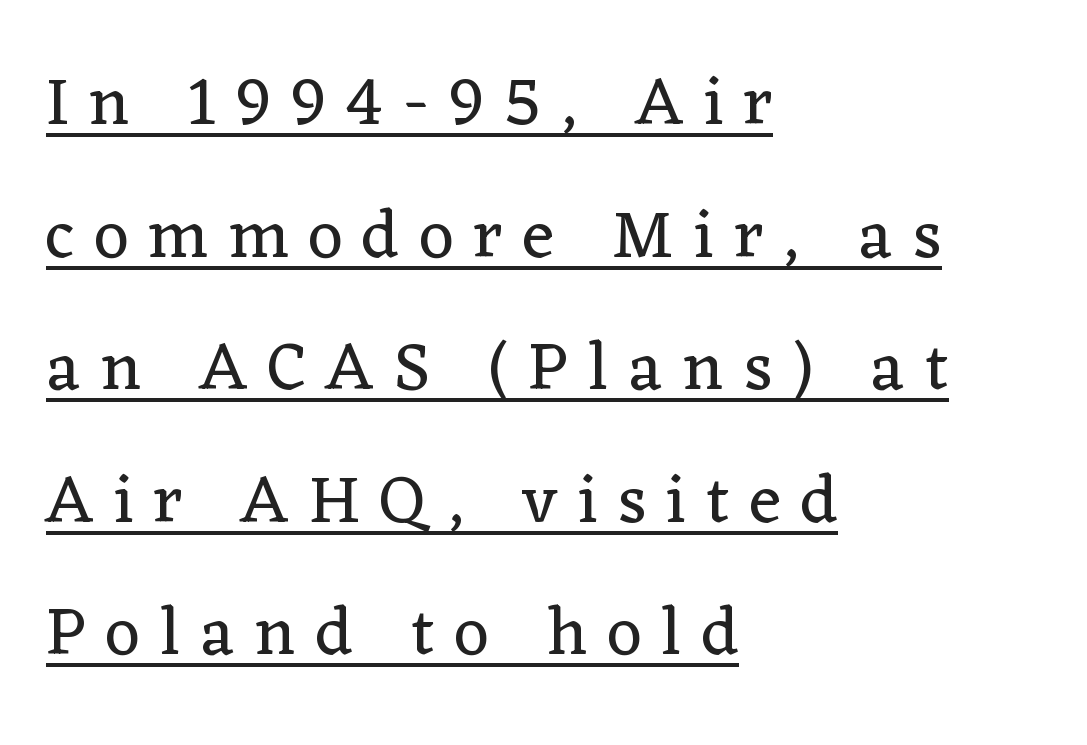
Q: Is the text bold? A: No.
Q: Is the text italic (slanted)? A: No, it is upright.
Q: Is the typeface a serif or a sans-serif typeface? A: Serif.
Q: Is the text underlined? A: Yes.
Q: How is the paragraph aligned? A: Left-aligned.
Q: Is the spacing between letters normal or unusually wide? A: Unusually wide.
Q: Is the spacing between lines tight, normal or loose? A: Loose.
Q: Width (condensed, normal, or wide)? A: Normal.
Q: Stroke contrast? A: Low.
Q: x-height? A: Medium.
Q: Monospaced? A: No.
